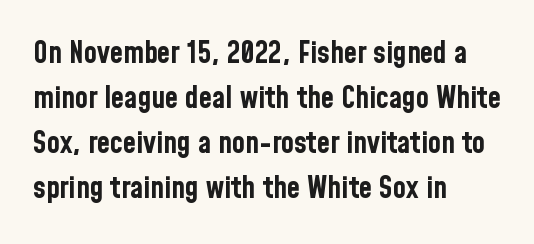
The image shows 30 px bold, condensed sans-serif type, upright; set left-aligned, normal line spacing (1.5x), normal letter spacing, not underlined; low stroke contrast and a medium x-height.
